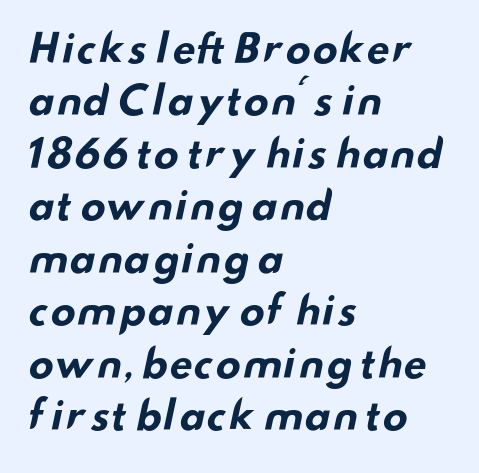
The image shows 38 px bold, wide sans-serif type; set left-aligned, normal line spacing (1.38x), normal letter spacing, not underlined; low stroke contrast and a small x-height.
